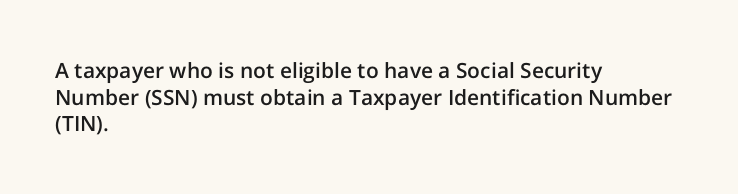
{"italic": "no", "bold": "semi", "underline": "no", "align": "left", "line_spacing": "normal", "line_spacing_ratio": 1.27, "letter_spacing": "normal", "letter_spacing_em": 0.0, "glyph_px": 21}
